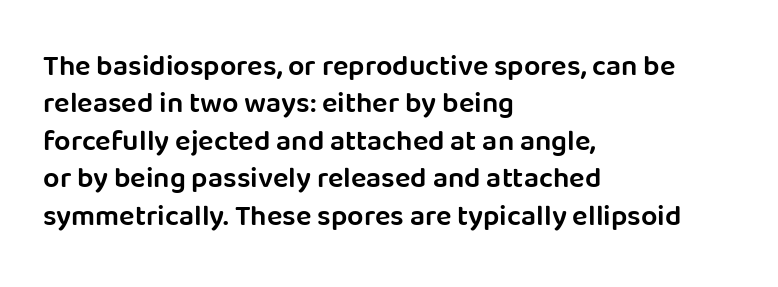
Is the letter spacing exaggerated? No — it looks like the ordinary default. Regarding serifs, this sample does without them. A typesetter would call this proportional, since set widths differ per character. All the whitespace from short lines collects on the right.
